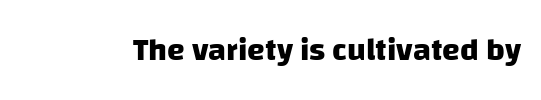
The image shows 32 px heavy sans-serif type; set normal letter spacing, not underlined; low stroke contrast and a large x-height.
